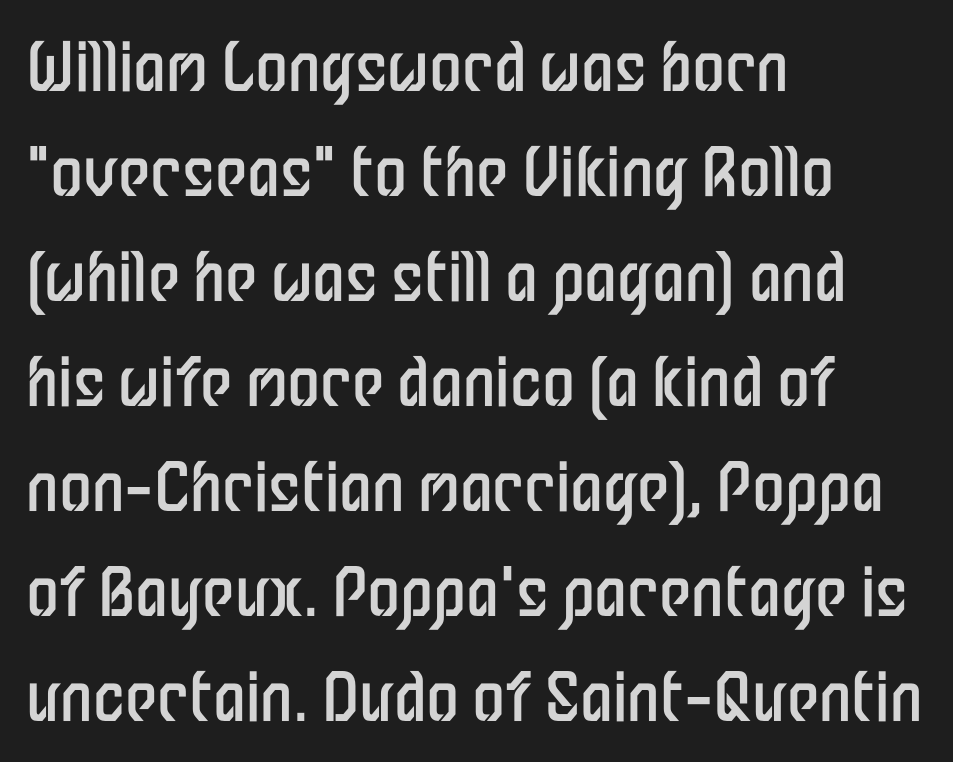
Q: Is the text bold? A: No.
Q: Is the text italic (slanted)? A: No, it is upright.
Q: Is the typeface a serif or a sans-serif typeface? A: Sans-serif.
Q: Is the text underlined? A: No.
Q: How is the paragraph aligned? A: Left-aligned.
Q: Is the spacing between letters normal or unusually wide? A: Normal.
Q: Is the spacing between lines tight, normal or loose? A: Normal.
Q: Width (condensed, normal, or wide)? A: Condensed.
Q: Stroke contrast? A: Low.
Q: x-height? A: Medium.
Q: Monospaced? A: No.
